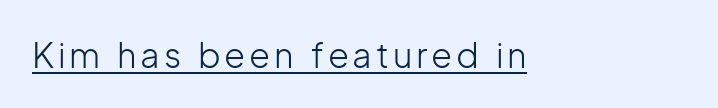
Q: Is the text bold? A: No.
Q: Is the text italic (slanted)? A: No, it is upright.
Q: Is the typeface a serif or a sans-serif typeface? A: Sans-serif.
Q: Is the text underlined? A: Yes.
Q: Width (condensed, normal, or wide)? A: Normal.
Q: Stroke contrast? A: Low.
Q: x-height? A: Medium.
Q: Monospaced? A: No.
